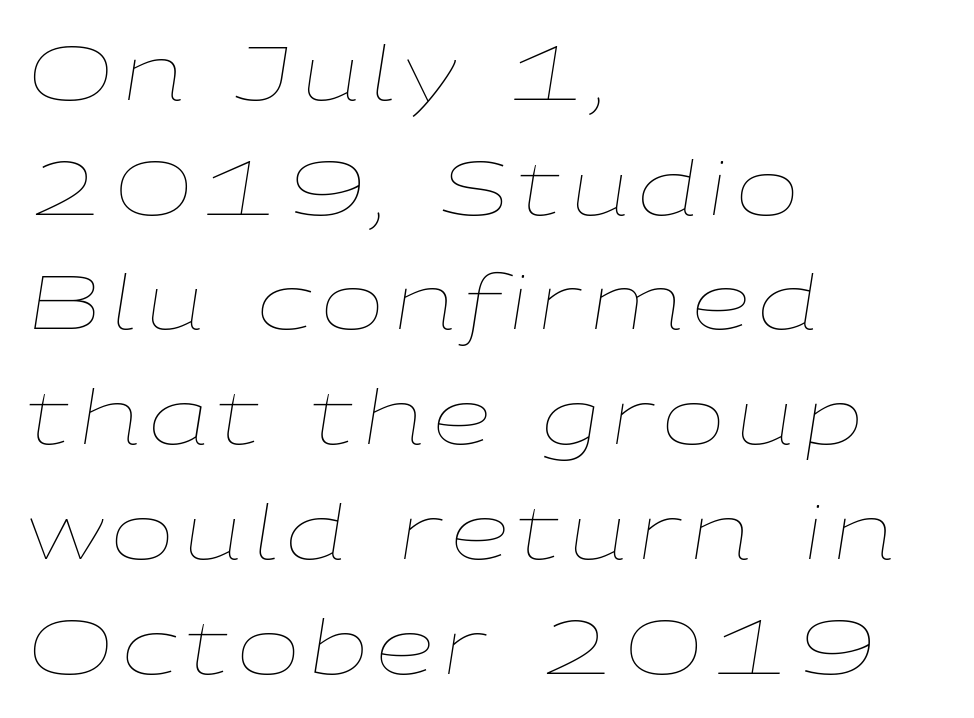
Spacing verdict: proportional, widths tailored to each character. The string is rendered with underlining switched off. Is the type slanted? Yes — the strokes lean at a clear angle. Stroke thickness stays within the range of a standard reading face or lighter. Whoever set this chose a conventional vertical rhythm. Typeset ragged right — the left edge is the straight one.
